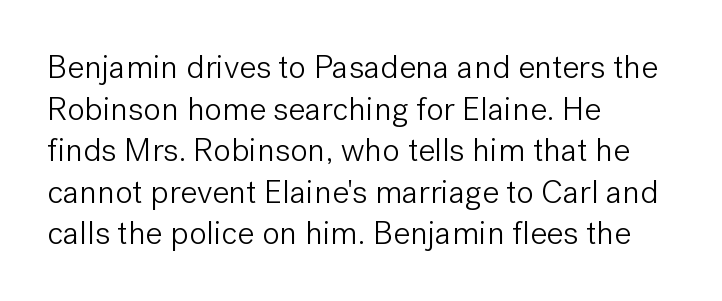
{"serif": "no", "italic": "no", "bold": "no", "weight": "light", "width": "normal", "stroke_contrast": "low", "x_height": "medium", "monospaced": "no", "underline": "no", "align": "left", "line_spacing": "normal", "line_spacing_ratio": 1.26, "letter_spacing": "normal", "letter_spacing_em": 0.0, "glyph_px": 33}
